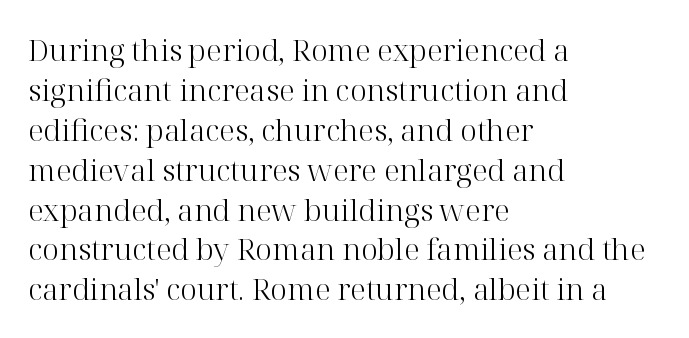
The image shows 30 px light serif type, upright; set left-aligned, normal line spacing (1.33x), normal letter spacing, not underlined; high stroke contrast and a medium x-height.
